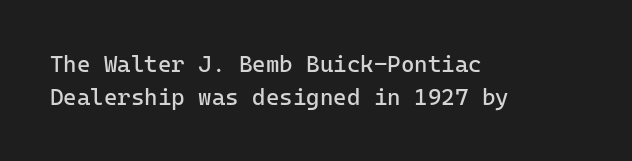
{"italic": "no", "bold": "no", "underline": "no", "align": "left", "line_spacing": "normal", "line_spacing_ratio": 1.43, "letter_spacing": "normal", "letter_spacing_em": 0.0, "glyph_px": 23}
